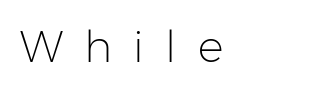
Q: Is the text bold? A: No.
Q: Is the text italic (slanted)? A: No, it is upright.
Q: Is the typeface a serif or a sans-serif typeface? A: Sans-serif.
Q: Is the text underlined? A: No.
Q: Is the spacing between letters normal or unusually wide? A: Unusually wide.
Q: Width (condensed, normal, or wide)? A: Normal.
Q: Stroke contrast? A: Low.
Q: x-height? A: Medium.
Q: Monospaced? A: No.
